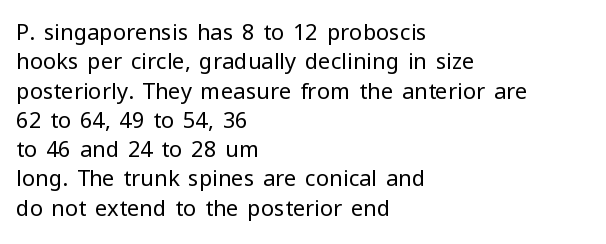
Caption: face not bold, strokes unweighted. Whoever set this chose a conventional vertical rhythm. This sample uses plain, unmodified letter spacing. The lettering stays uniformly vertical, giving the passage a roman look. Rule under the text: the space is simply empty.
